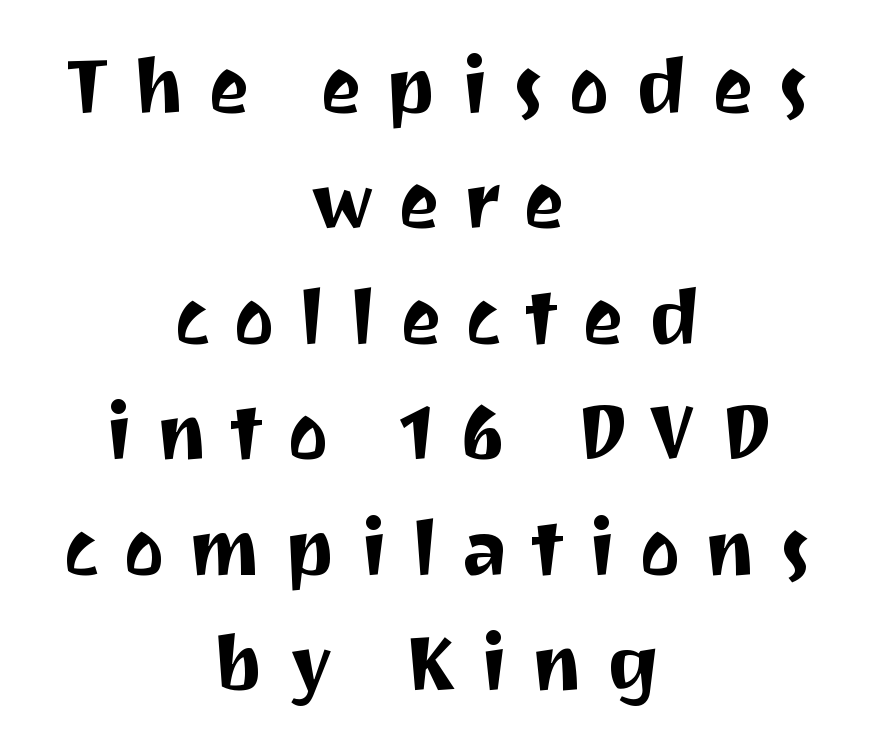
Q: Is the text italic (slanted)? A: No, it is upright.
Q: Is the typeface a serif or a sans-serif typeface? A: Sans-serif.
Q: Is the text underlined? A: No.
Q: How is the paragraph aligned? A: Centered.
Q: Is the spacing between letters normal or unusually wide? A: Unusually wide.
Q: Is the spacing between lines tight, normal or loose? A: Normal.
Q: Width (condensed, normal, or wide)? A: Normal.
Q: Stroke contrast? A: Medium.
Q: x-height? A: Medium.
Q: Monospaced? A: No.
